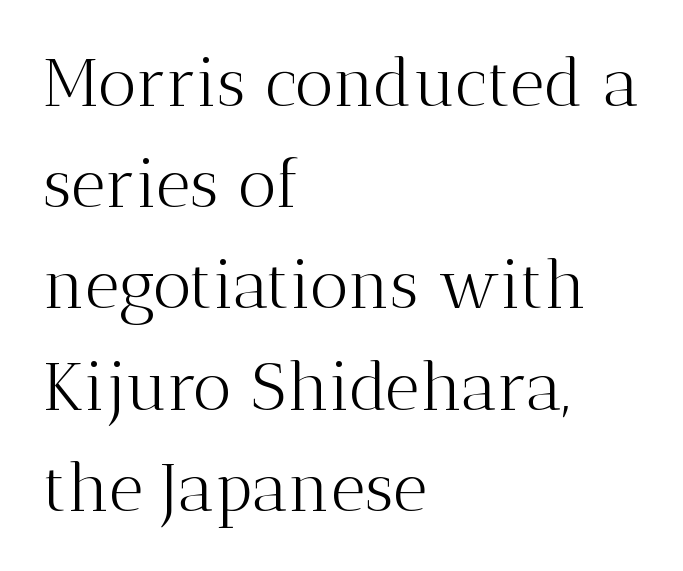
Q: Is the text bold? A: No.
Q: Is the text italic (slanted)? A: No, it is upright.
Q: Is the typeface a serif or a sans-serif typeface? A: Serif.
Q: Is the text underlined? A: No.
Q: How is the paragraph aligned? A: Left-aligned.
Q: Is the spacing between letters normal or unusually wide? A: Normal.
Q: Is the spacing between lines tight, normal or loose? A: Normal.
Q: Width (condensed, normal, or wide)? A: Normal.
Q: Stroke contrast? A: Medium.
Q: x-height? A: Medium.
Q: Monospaced? A: No.
